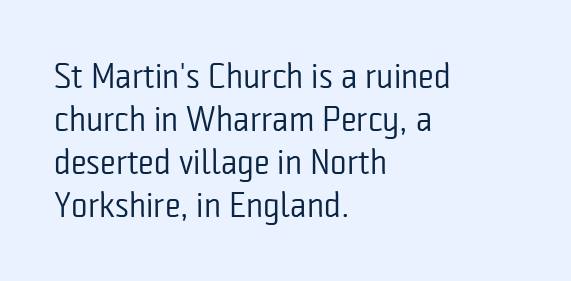
{"serif": "no", "italic": "no", "bold": "no", "weight": "regular", "width": "condensed", "stroke_contrast": "low", "x_height": "medium", "monospaced": "no", "underline": "no", "align": "left", "line_spacing_ratio": 1.23, "letter_spacing": "normal", "letter_spacing_em": 0.0, "glyph_px": 35}
